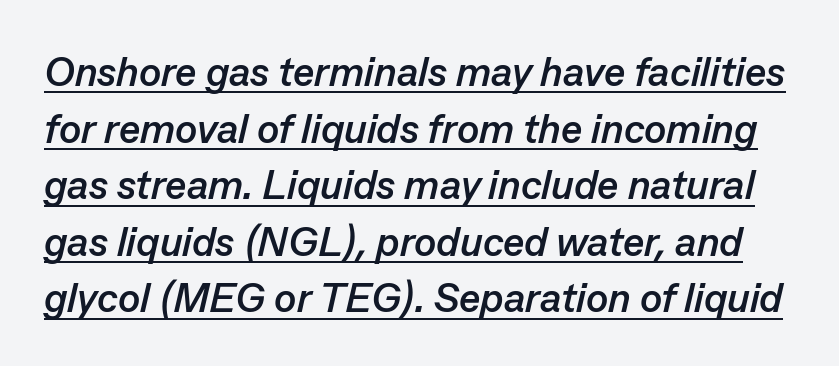
The image shows 41 px semibold type, italic (leaning right); set normal line spacing (1.38x), normal letter spacing, underlined; low stroke contrast and a medium x-height.
